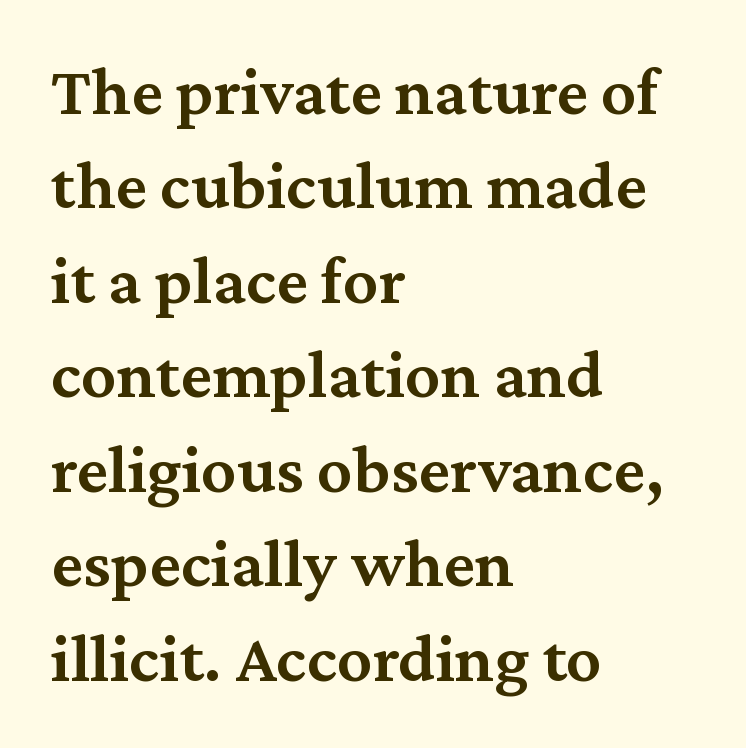
{"serif": "yes", "italic": "no", "bold": "semi", "weight": "semibold", "width": "normal", "stroke_contrast": "medium", "x_height": "medium", "monospaced": "no", "underline": "no", "align": "left", "line_spacing": "normal", "line_spacing_ratio": 1.35, "letter_spacing": "normal", "letter_spacing_em": 0.0, "glyph_px": 70}
